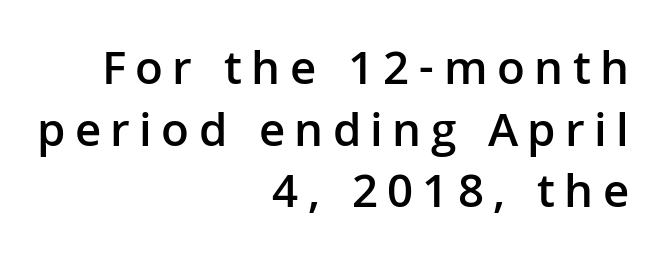
Q: Is the text bold? A: Semi-bold.
Q: Is the text italic (slanted)? A: No, it is upright.
Q: Is the typeface a serif or a sans-serif typeface? A: Sans-serif.
Q: Is the text underlined? A: No.
Q: How is the paragraph aligned? A: Right-aligned.
Q: Is the spacing between lines tight, normal or loose? A: Normal.
Q: Width (condensed, normal, or wide)? A: Normal.
Q: Stroke contrast? A: Low.
Q: x-height? A: Medium.
Q: Monospaced? A: No.
